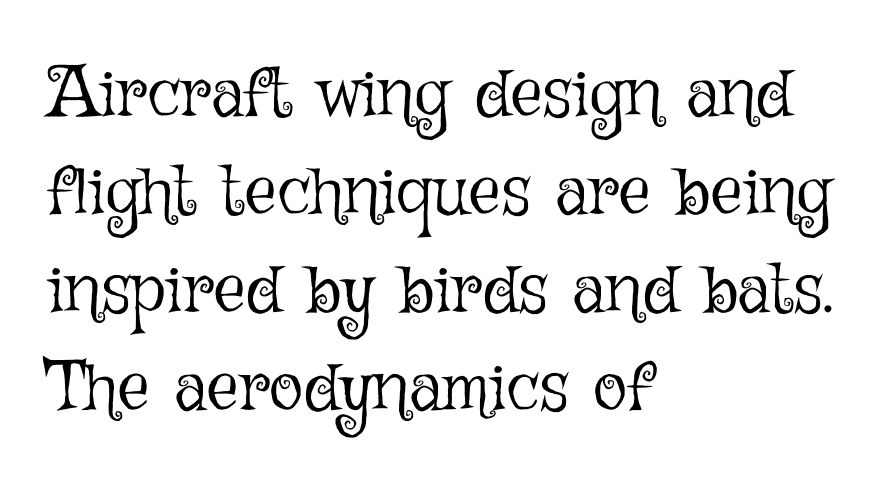
A typesetter would call this proportional, since set widths differ per character. The horizontal fit of the characters is conventional and even. Do the letters lean? They stand straight. The zone under the glyphs is completely vacant.
